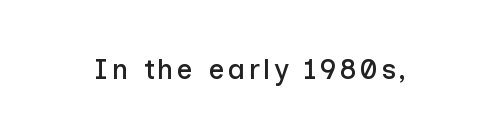
{"serif": "no", "italic": "no", "width": "normal", "stroke_contrast": "low", "x_height": "medium", "monospaced": "no", "underline": "no", "glyph_px": 28}
